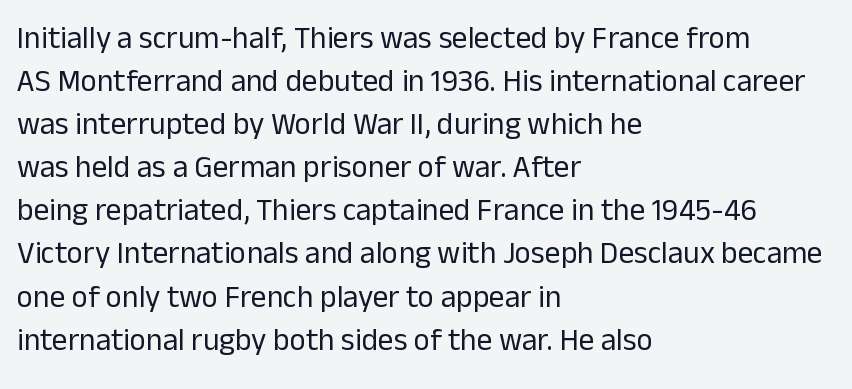
A roman cut, with each character standing at attention. The setting favours the left margin, as ordinary paragraphs usually do. Baseline-to-baseline distance is the conventional proportion of letter height. The type is set solid horizontally, with unmodified tracking. Bare-footed words on every line.
